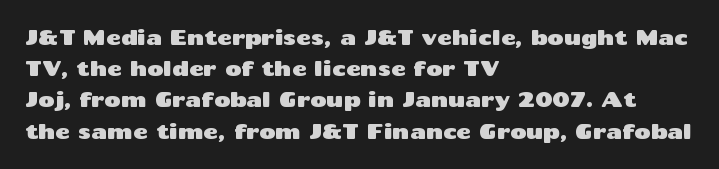
Q: Is the text italic (slanted)? A: No, it is upright.
Q: Is the text underlined? A: No.
Q: How is the paragraph aligned? A: Left-aligned.
Q: Is the spacing between letters normal or unusually wide? A: Normal.
Q: Is the spacing between lines tight, normal or loose? A: Normal.
